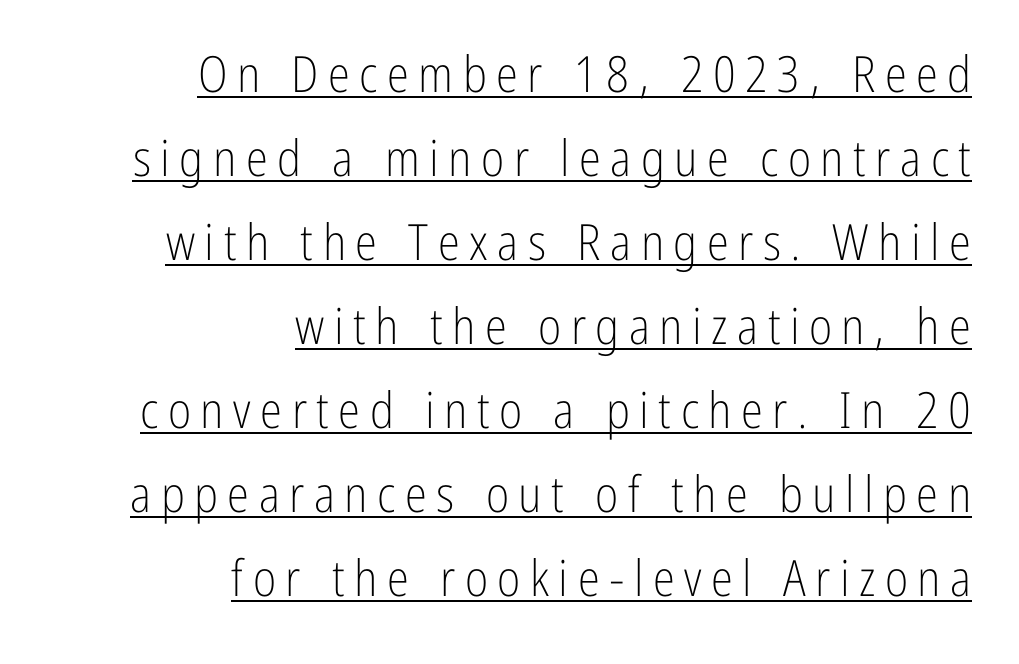
Visually the block forms a straight wall on the right and a jagged coastline on the left. Character widths vary here, with narrow letters taking less room than wide ones. Interline gaps are of average width in this sample. Does the lettering tilt? It doesn't — this is upright.
